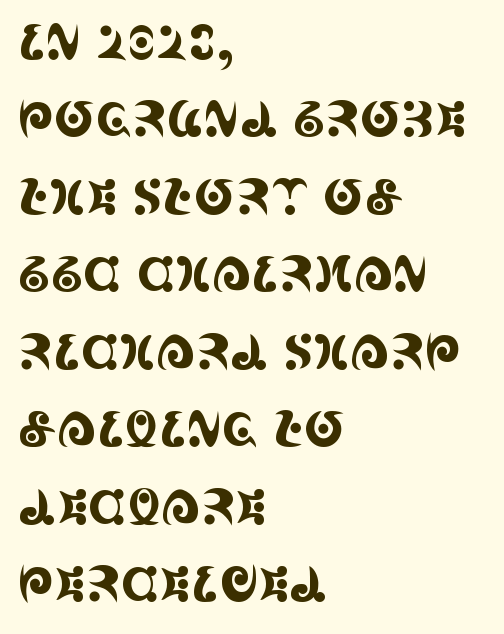
The image shows 49 px condensed serif type, upright; set left-aligned, normal line spacing (1.58x), normal letter spacing, not underlined; a large x-height.
